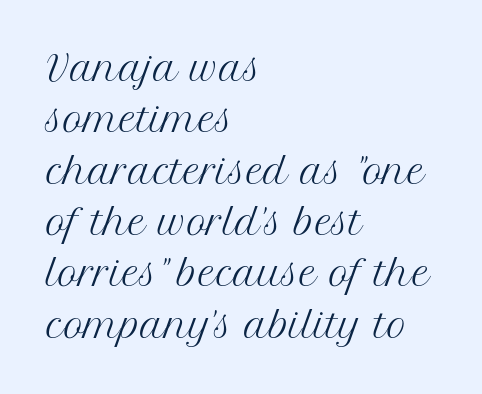
The image shows 34 px regular-weight type; set left-aligned, normal line spacing (1.51x), normal letter spacing, not underlined; medium stroke contrast and a medium x-height.
